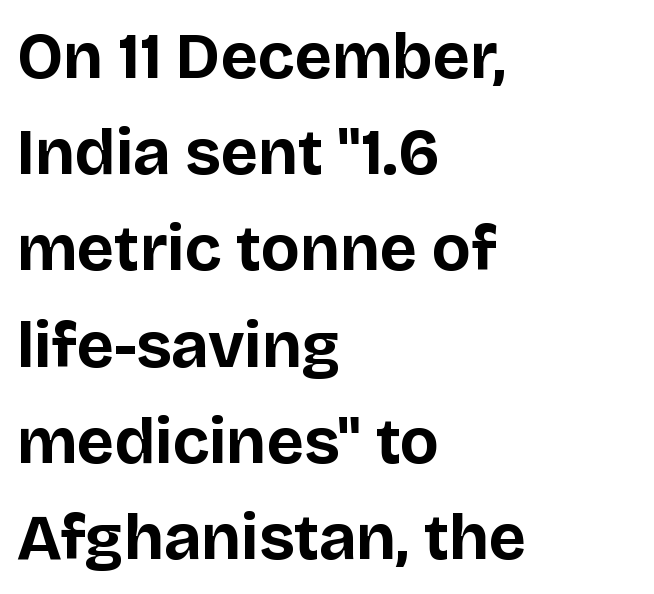
{"serif": "no", "italic": "no", "bold": "yes", "weight": "bold", "width": "normal", "stroke_contrast": "low", "x_height": "large", "monospaced": "no", "underline": "no", "align": "left", "line_spacing": "normal", "line_spacing_ratio": 1.48, "letter_spacing": "normal", "letter_spacing_em": 0.0, "glyph_px": 65}
